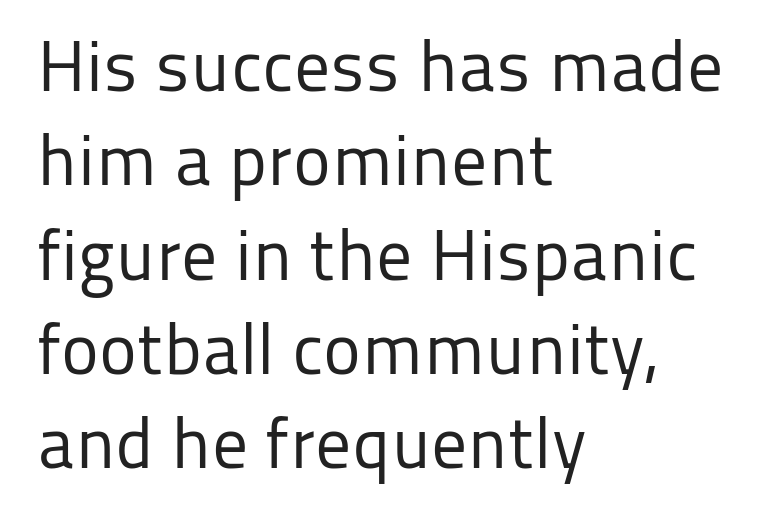
The image shows 72 px regular-weight sans-serif type, upright; set left-aligned, normal line spacing (1.31x), normal letter spacing, not underlined; low stroke contrast and a medium x-height.
